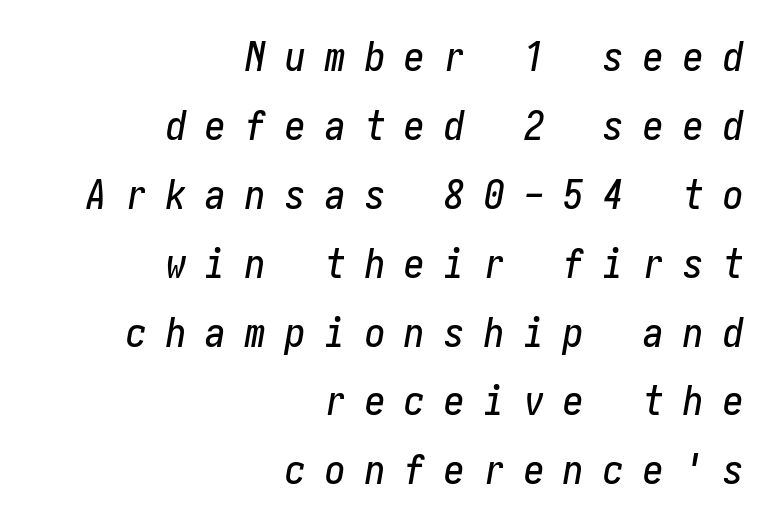
The image shows 41 px condensed type, italic (leaning right); set right-aligned, normal line spacing (1.68x), unusually wide letter spacing (+0.47 em), not underlined; low stroke contrast and a medium x-height.
